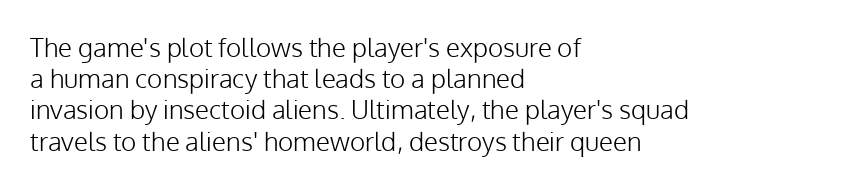
One-word summary of the alignment: left. In terms of letterspacing, this is plain default setting. The words here are not underlined. The characters are drawn with everyday or finer stroke widths. The letters stand straight up with perfectly vertical stems.
